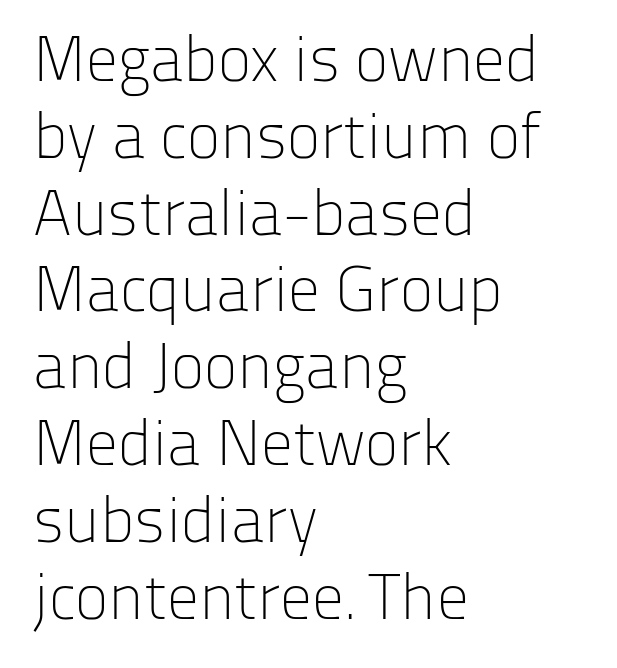
Q: Is the text bold? A: No.
Q: Is the text italic (slanted)? A: No, it is upright.
Q: Is the typeface a serif or a sans-serif typeface? A: Sans-serif.
Q: Is the text underlined? A: No.
Q: How is the paragraph aligned? A: Left-aligned.
Q: Is the spacing between letters normal or unusually wide? A: Normal.
Q: Width (condensed, normal, or wide)? A: Normal.
Q: Stroke contrast? A: Low.
Q: x-height? A: Medium.
Q: Monospaced? A: No.
